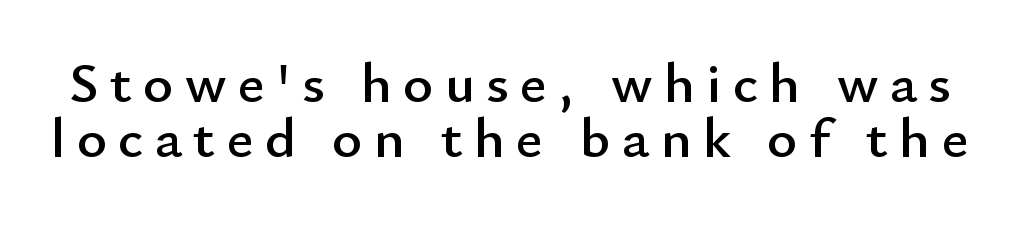
Designer's note — italics off, roman on. Honestly, the rows look squashed on top of each other. Spacing between characters has been opened up far beyond the box default. These lines are rendered in a variable-pitch font.
